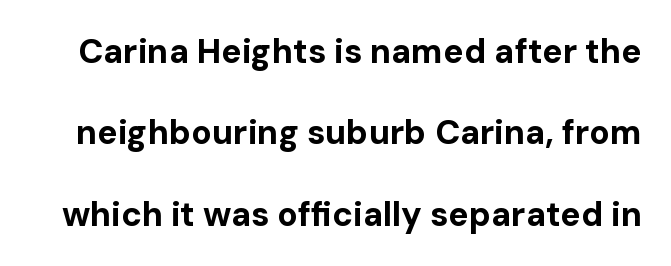
Q: Is the text bold? A: Yes.
Q: Is the text italic (slanted)? A: No, it is upright.
Q: Is the typeface a serif or a sans-serif typeface? A: Sans-serif.
Q: Is the text underlined? A: No.
Q: Is the spacing between letters normal or unusually wide? A: Normal.
Q: Is the spacing between lines tight, normal or loose? A: Loose.
Q: Width (condensed, normal, or wide)? A: Normal.
Q: Stroke contrast? A: Low.
Q: x-height? A: Medium.
Q: Monospaced? A: No.
